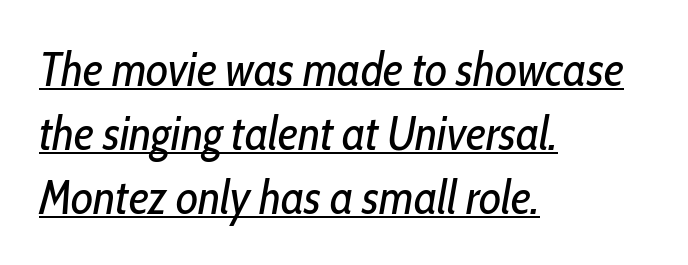
Q: Is the text bold? A: No.
Q: Is the text italic (slanted)? A: Yes, it leans right by about 10 degrees.
Q: Is the text underlined? A: Yes.
Q: How is the paragraph aligned? A: Left-aligned.
Q: Is the spacing between letters normal or unusually wide? A: Normal.
Q: Is the spacing between lines tight, normal or loose? A: Normal.
Q: Width (condensed, normal, or wide)? A: Condensed.
Q: Stroke contrast? A: Low.
Q: x-height? A: Medium.
Q: Monospaced? A: No.
